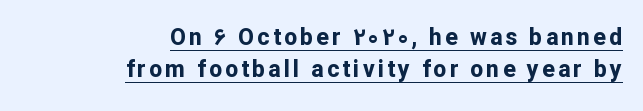
Q: Is the text bold? A: Yes.
Q: Is the text italic (slanted)? A: No, it is upright.
Q: Is the text underlined? A: Yes.
Q: How is the paragraph aligned? A: Right-aligned.
Q: Is the spacing between lines tight, normal or loose? A: Normal.
